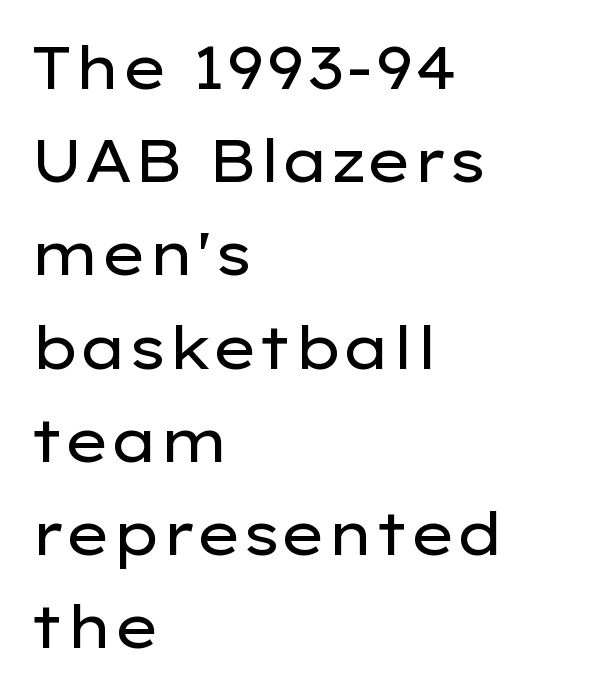
The image shows 59 px regular-weight, wide sans-serif type, upright; set left-aligned, normal line spacing (1.58x), normal letter spacing, not underlined; low stroke contrast and a medium x-height.
